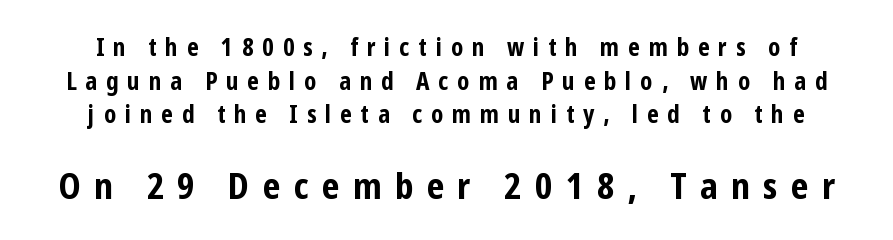
Q: Is the text bold? A: Yes.
Q: Is the text italic (slanted)? A: No, it is upright.
Q: Is the typeface a serif or a sans-serif typeface? A: Sans-serif.
Q: Is the text underlined? A: No.
Q: Is the spacing between letters normal or unusually wide? A: Unusually wide.
Q: Is the spacing between lines tight, normal or loose? A: Normal.
Q: Which block of text is set in a larger size, the first (top) or the second (bottom)? A: The second (bottom) one.
Q: Width (condensed, normal, or wide)? A: Condensed.
Q: Stroke contrast? A: Low.
Q: x-height? A: Medium.
Q: Monospaced? A: No.
